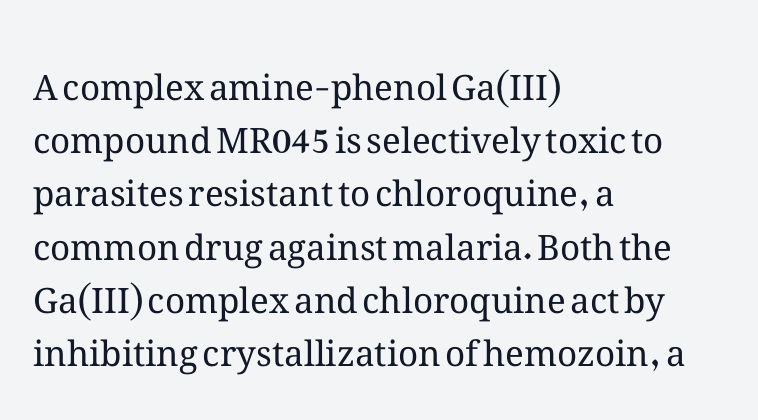
The font's upright variant was chosen for this text. This sample has the flowing, uneven cadence of proportional lettering. Counters stay open thanks to moderate or lighter strokes. The rag falls on the right side of this text block. How are the letters spaced? Ordinarily, with no added tracking. The space beneath each line is pristine and unruled.
